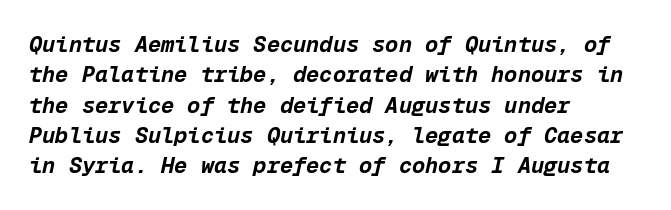
Q: Is the text bold? A: Yes.
Q: Is the text italic (slanted)? A: Yes, it leans right by about 12 degrees.
Q: Is the text underlined? A: No.
Q: How is the paragraph aligned? A: Left-aligned.
Q: Is the spacing between letters normal or unusually wide? A: Normal.
Q: Is the spacing between lines tight, normal or loose? A: Normal.
